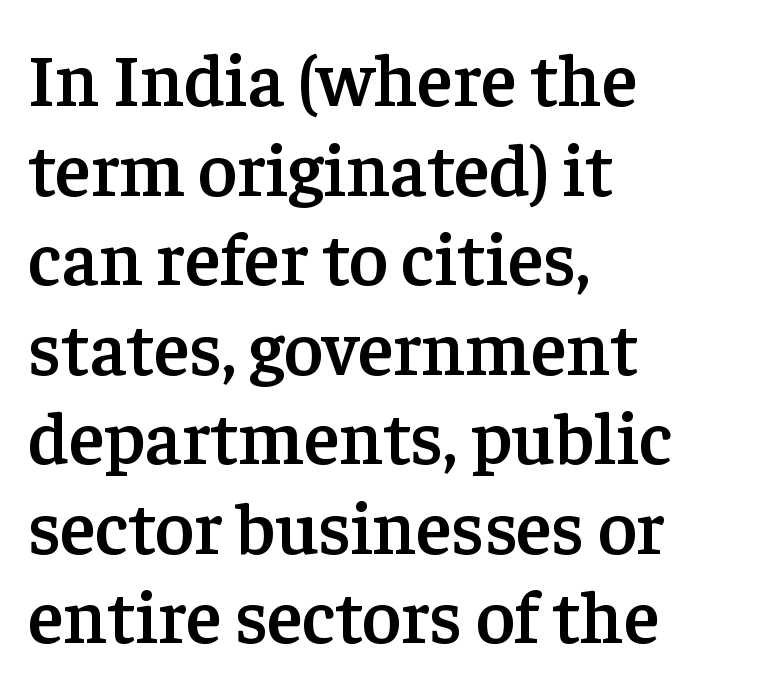
Weight check: semibold — heavier than regular, not quite bold. The type sits square on the baseline with zero lean. The letterforms sit shoulder to shoulder at normal distance. Honestly, there is no underline to notice here at all.
